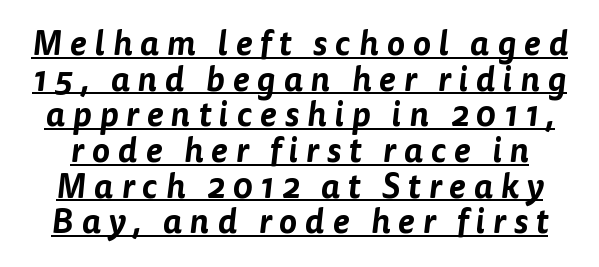
The image shows 34 px sans-serif type; set tight line spacing (1.05x), unusually wide letter spacing (+0.23 em), underlined; low stroke contrast and a medium x-height.
